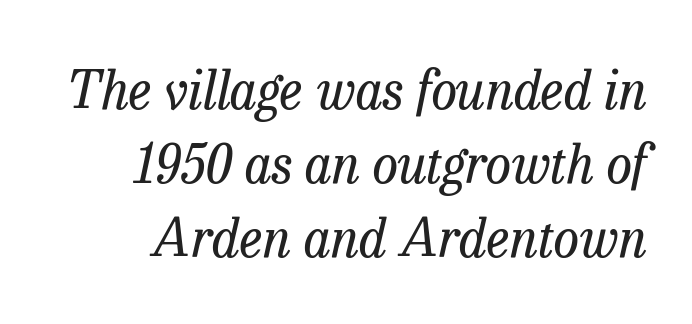
The rendering uses a moderate line-height, typical for paragraphs. The specimen reads as italic at a glance. Nobody drew a line under any word here. Each stroke keeps to a modest, everyday thickness or less. The characters display serif detailing at their extremities. The passage shown is typed in a proportional face where columns would drift.
